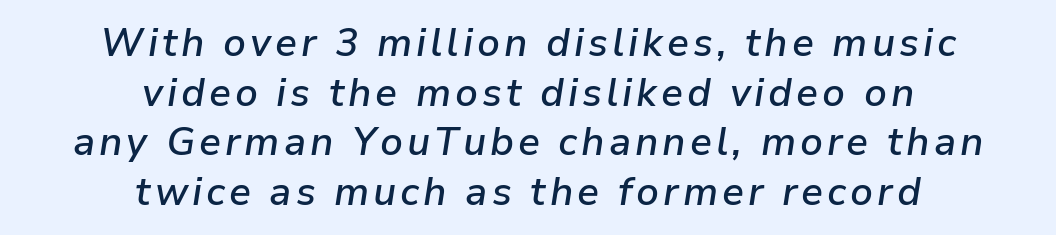
The image shows 39 px semibold type, italic (leaning right); set centered, normal line spacing (1.27x), not underlined; low stroke contrast and a medium x-height.
